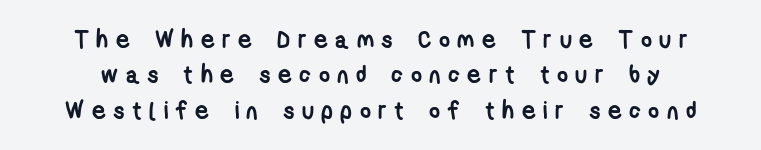
Plain, unruled lines of type. Letter spacing: wide. Stroke thickness is high; the sample reads as a true bold. Honestly, the row spacing looks completely unremarkable.
